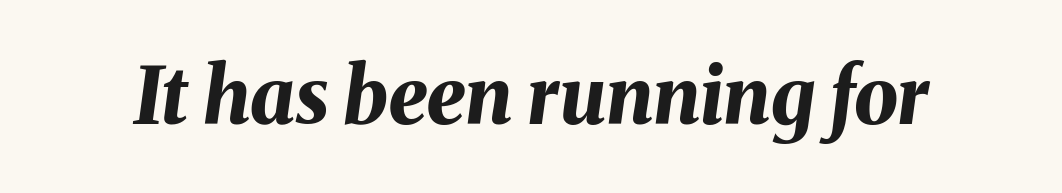
The image shows 78 px bold type, italic (leaning right); set normal letter spacing, not underlined; medium stroke contrast and a medium x-height.
